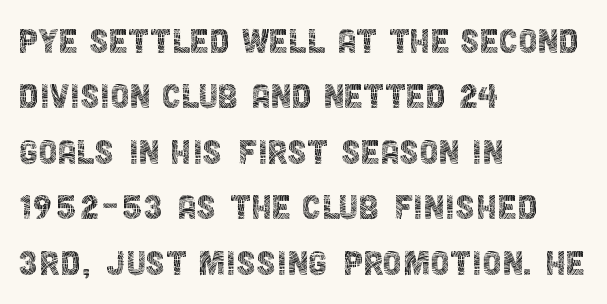
{"serif": "no", "italic": "no", "bold": "no", "weight": "thin", "width": "condensed", "x_height": "large", "monospaced": "no", "underline": "no", "align": "left", "line_spacing": "normal", "line_spacing_ratio": 1.29, "letter_spacing": "normal", "letter_spacing_em": 0.0, "glyph_px": 43}
